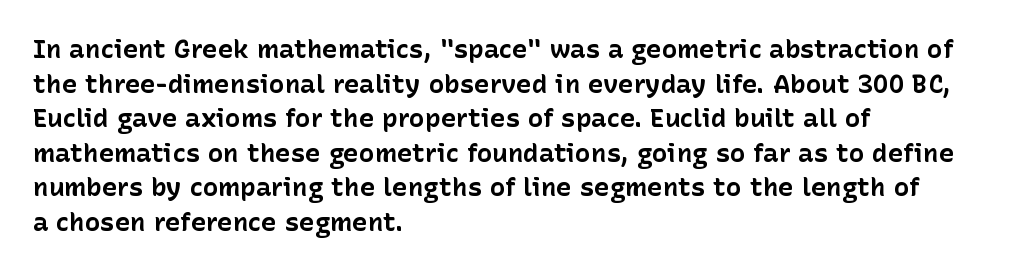
Q: Is the text bold? A: Yes.
Q: Is the text italic (slanted)? A: No, it is upright.
Q: Is the text underlined? A: No.
Q: How is the paragraph aligned? A: Left-aligned.
Q: Is the spacing between letters normal or unusually wide? A: Normal.
Q: Is the spacing between lines tight, normal or loose? A: Normal.
